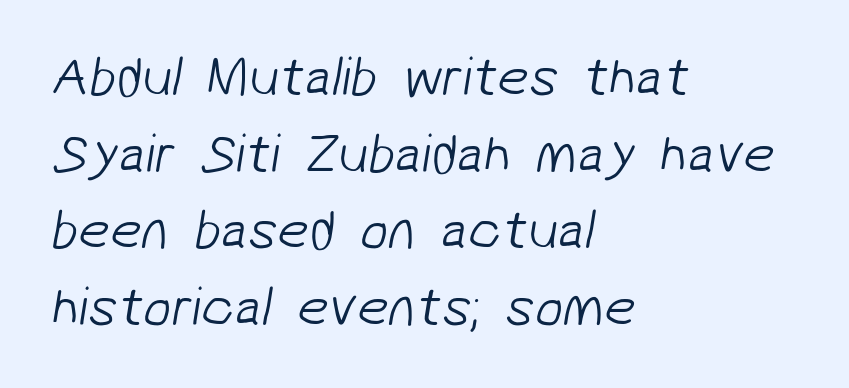
Q: Is the text bold? A: No.
Q: Is the typeface a serif or a sans-serif typeface? A: Sans-serif.
Q: Is the text underlined? A: No.
Q: How is the paragraph aligned? A: Left-aligned.
Q: Is the spacing between letters normal or unusually wide? A: Normal.
Q: Is the spacing between lines tight, normal or loose? A: Normal.
Q: Width (condensed, normal, or wide)? A: Normal.
Q: Stroke contrast? A: Low.
Q: x-height? A: Medium.
Q: Monospaced? A: No.
